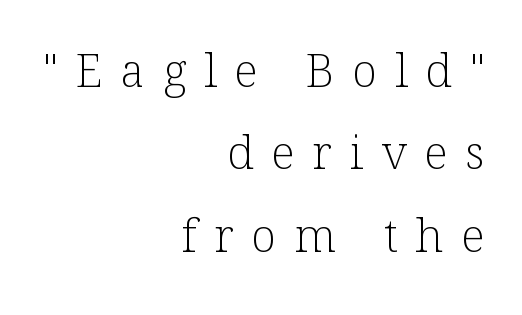
The image shows 46 px light serif type, upright; set right-aligned, line spacing 1.79x, unusually wide letter spacing (+0.39 em), not underlined; low stroke contrast and a medium x-height.
